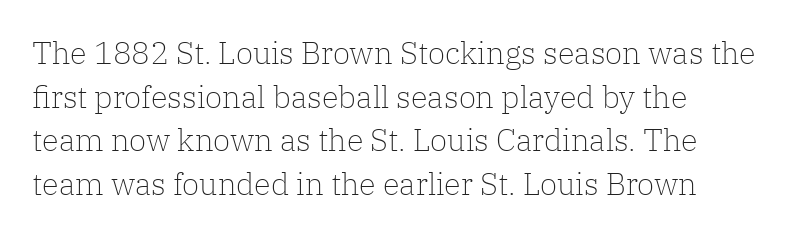
Q: Is the text bold? A: No.
Q: Is the text italic (slanted)? A: No, it is upright.
Q: Is the typeface a serif or a sans-serif typeface? A: Serif.
Q: Is the text underlined? A: No.
Q: Is the spacing between letters normal or unusually wide? A: Normal.
Q: Is the spacing between lines tight, normal or loose? A: Normal.
Q: Width (condensed, normal, or wide)? A: Normal.
Q: Stroke contrast? A: Low.
Q: x-height? A: Medium.
Q: Monospaced? A: No.
